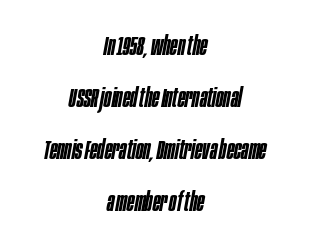
A student would call this center alignment; a typographer would say set centered. The space directly below the letters is spotless. What stands out about the letter spacing? Nothing — it is the standard amount. Whoever set this chose breathing room over compactness in the vertical rhythm.
